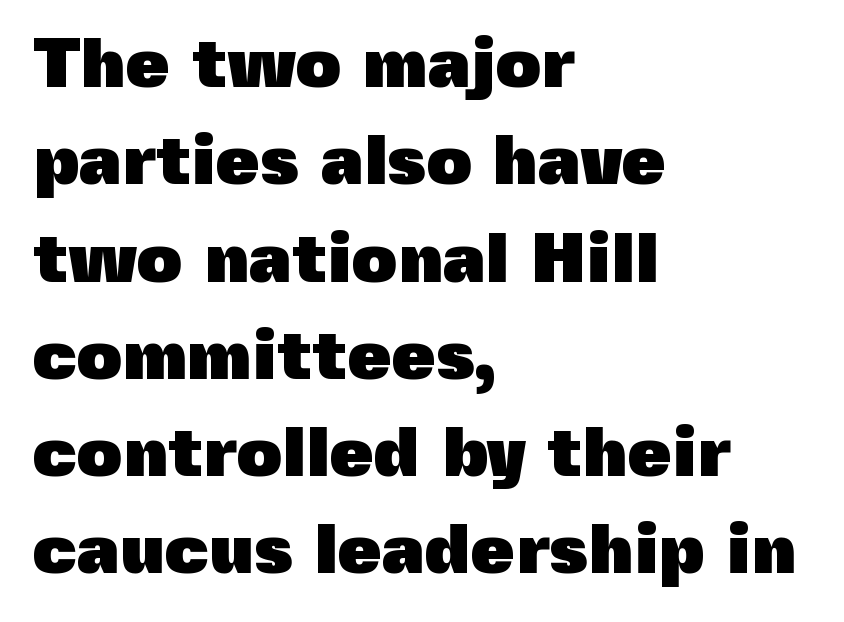
The rendering uses natural spacing where letterforms have individual widths. This sample uses an upright cut, with every glyph sitting square on the baseline. Does the weight exceed regular? Yes, all the way to bold. Font category for this specimen: sans-serif.
